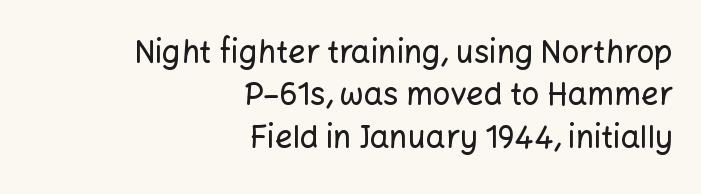
The image shows 31 px sans-serif type, upright; set right-aligned, normal line spacing (1.37x), normal letter spacing, not underlined; low stroke contrast and a medium x-height.
